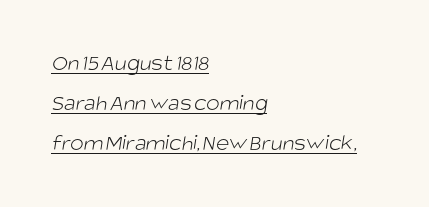
Reading down the block, your eye returns to a fixed left position each line. The letters sit at their default tracking, neither squeezed nor spread. The characters are drawn with everyday or finer stroke widths. Underlining? Definitely there.
